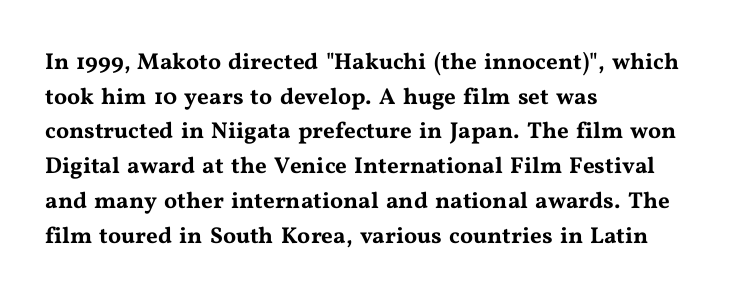
Q: Is the text italic (slanted)? A: No, it is upright.
Q: Is the text underlined? A: No.
Q: How is the paragraph aligned? A: Left-aligned.
Q: Is the spacing between letters normal or unusually wide? A: Normal.
Q: Is the spacing between lines tight, normal or loose? A: Normal.
